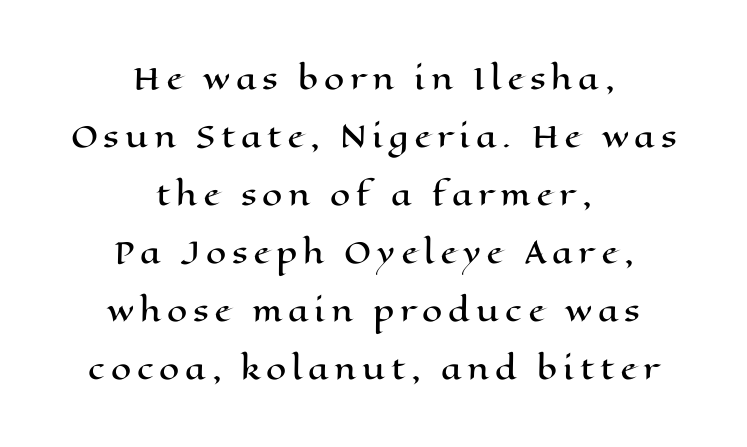
Q: Is the text italic (slanted)? A: No, it is upright.
Q: Is the text underlined? A: No.
Q: How is the paragraph aligned? A: Centered.
Q: Is the spacing between letters normal or unusually wide? A: Unusually wide.
Q: Is the spacing between lines tight, normal or loose? A: Loose.
Q: Width (condensed, normal, or wide)? A: Wide.
Q: Stroke contrast? A: High.
Q: x-height? A: Medium.
Q: Monospaced? A: No.
